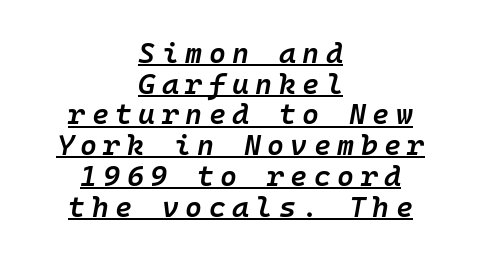
{"italic": "yes", "lean": "right", "slant_degrees": 10, "bold": "semi", "weight": "semibold", "width": "normal", "stroke_contrast": "low", "x_height": "medium", "monospaced": "yes", "underline": "yes", "align": "center", "line_spacing": "tight", "line_spacing_ratio": 1.06, "letter_spacing": "wide", "letter_spacing_em": 0.22, "glyph_px": 29}
